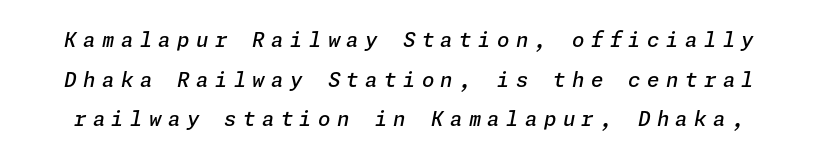
The image shows 20 px text type, italic (leaning right); set loose line spacing (1.98x), unusually wide letter spacing (+0.32 em), not underlined.
